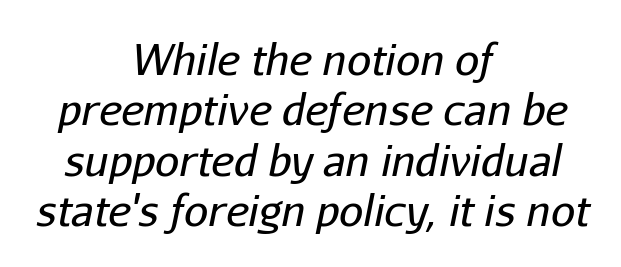
{"italic": "yes", "lean": "right", "slant_degrees": 11, "bold": "no", "weight": "regular", "width": "normal", "stroke_contrast": "low", "x_height": "medium", "monospaced": "no", "underline": "no", "align": "center", "line_spacing_ratio": 1.17, "letter_spacing": "normal", "letter_spacing_em": 0.0, "glyph_px": 43}
